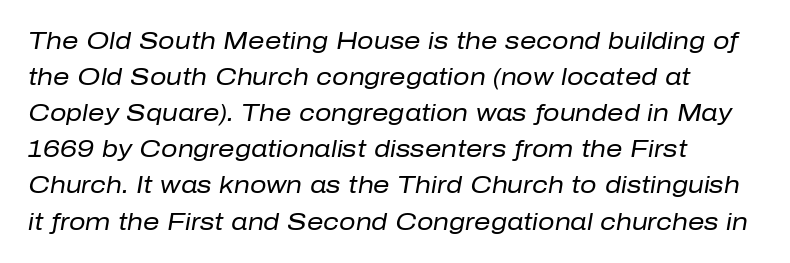
How are the letters spaced? Ordinarily, with no added tracking. Short and long lines alike share a common starting point at left. Underlining? Definitely not there. Stroke mass is kept to a normal reading level or below. Honestly, the row spacing looks completely unremarkable. Would a proofreader flag this as italicized? Yes.
